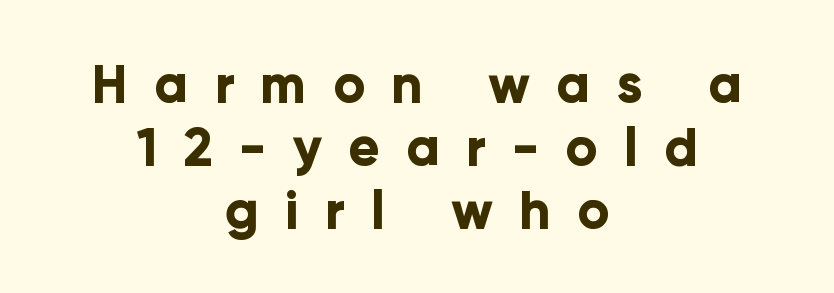
The image shows 53 px bold sans-serif type, upright; set centered, line spacing 1.19x, unusually wide letter spacing (+0.49 em), not underlined; low stroke contrast and a medium x-height.
